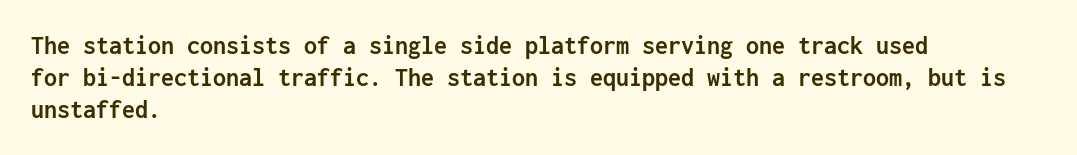
Descenders hang freely into open space. Rendered with straight, roman letterforms. The strokes are fattened all the way to bold. This rendering uses left alignment, leaving the right contour irregular.
